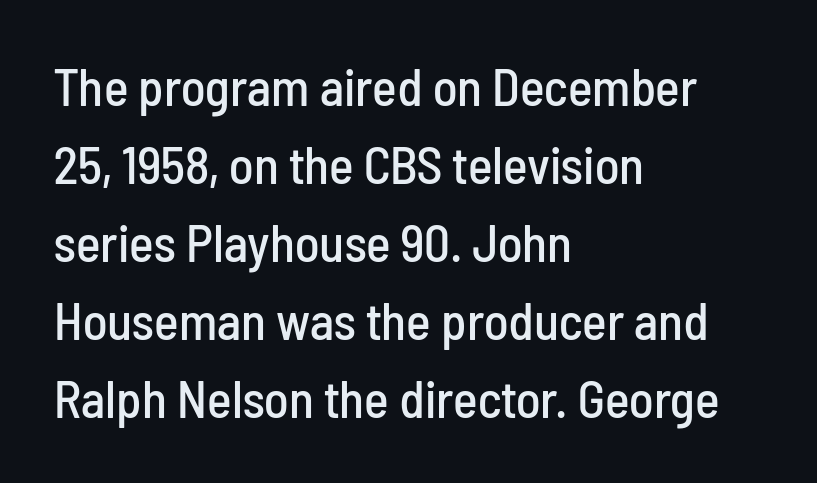
Spacing verdict: proportional, widths tailored to each character. Summary of vertical rhythm: regular, with standard interline spacing. The rendering keeps characters at their native spacing. The specimen reads as upright at a glance. A clean baseline with only descenders dipping below it.
